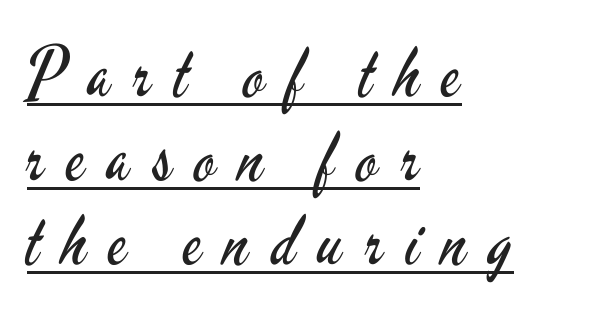
{"serif": "no", "bold": "no", "weight": "regular", "width": "condensed", "stroke_contrast": "low", "x_height": "small", "monospaced": "no", "underline": "yes", "align": "left", "line_spacing_ratio": 1.22, "letter_spacing": "wide", "letter_spacing_em": 0.33, "glyph_px": 69}
